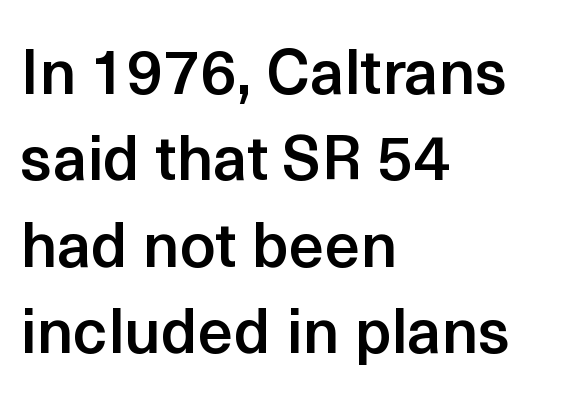
Q: Is the text bold? A: Semi-bold.
Q: Is the text italic (slanted)? A: No, it is upright.
Q: Is the typeface a serif or a sans-serif typeface? A: Sans-serif.
Q: Is the text underlined? A: No.
Q: How is the paragraph aligned? A: Left-aligned.
Q: Is the spacing between letters normal or unusually wide? A: Normal.
Q: Is the spacing between lines tight, normal or loose? A: Normal.
Q: Width (condensed, normal, or wide)? A: Normal.
Q: x-height? A: Medium.
Q: Monospaced? A: No.
